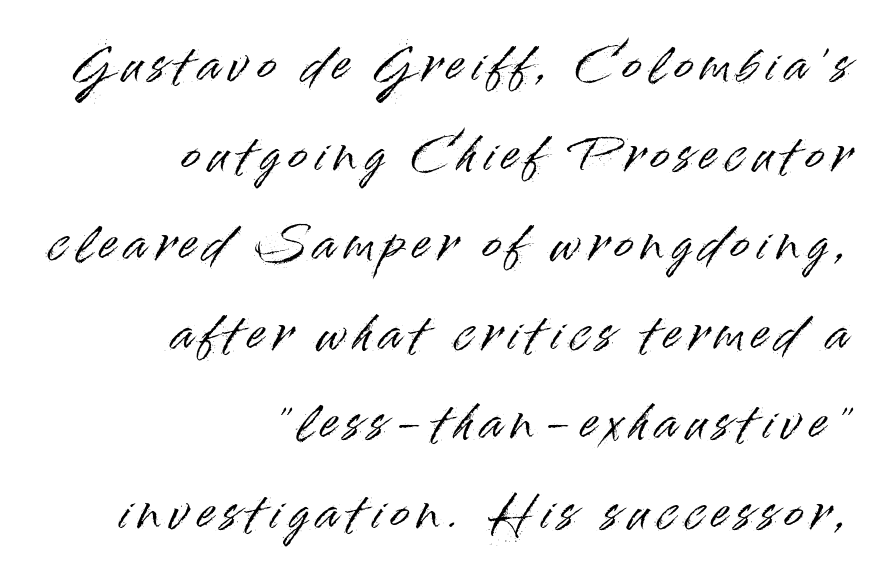
The image shows 45 px sans-serif type; set right-aligned, loose line spacing (1.99x), not underlined; high stroke contrast and a small x-height.
